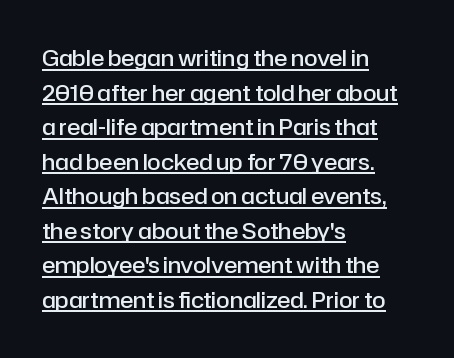
This sample carries an underscore along the baseline area. Normally led — the rows are evenly, conventionally spaced. The letters stand straight up with perfectly vertical stems. The rag falls on the right side of this text block. Glyph-to-glyph distance matches everyday printed text.
